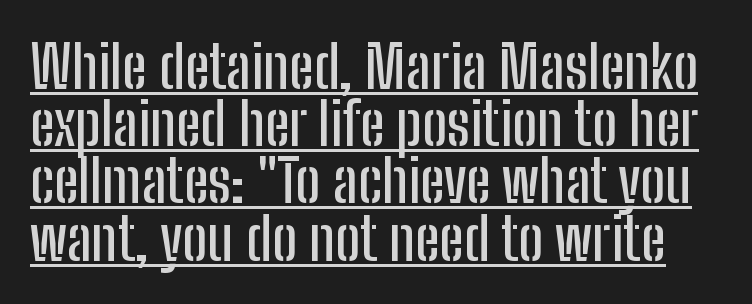
Q: Is the text italic (slanted)? A: No, it is upright.
Q: Is the typeface a serif or a sans-serif typeface? A: Sans-serif.
Q: Is the text underlined? A: Yes.
Q: Is the spacing between letters normal or unusually wide? A: Normal.
Q: Is the spacing between lines tight, normal or loose? A: Tight.
Q: Width (condensed, normal, or wide)? A: Condensed.
Q: Stroke contrast? A: Low.
Q: x-height? A: Medium.
Q: Monospaced? A: No.
